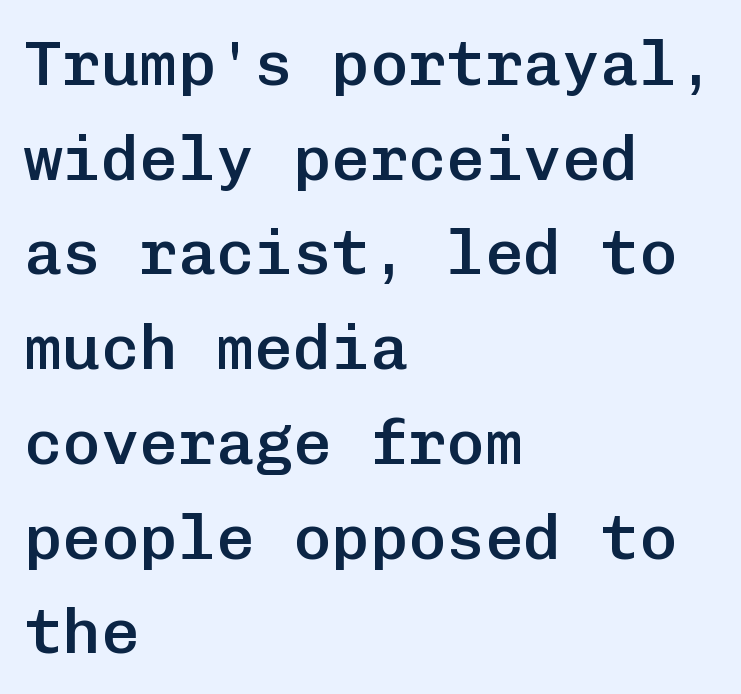
{"serif": "no", "italic": "no", "bold": "semi", "weight": "semibold", "width": "normal", "stroke_contrast": "low", "x_height": "medium", "monospaced": "yes", "underline": "no", "align": "left", "line_spacing": "normal", "line_spacing_ratio": 1.48, "letter_spacing": "normal", "letter_spacing_em": 0.0, "glyph_px": 64}
